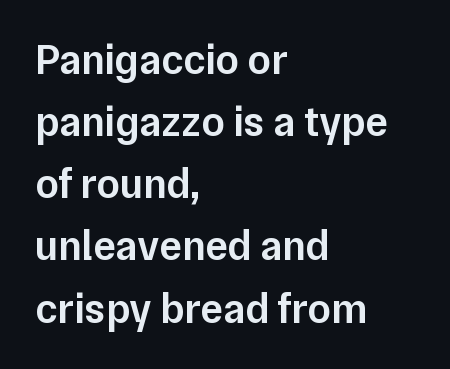
The ragged edge is on the right, which tells us the setting is flush left. Summary of weight: moderately heavy, a semibold. Nobody drew a line under any word here. Each letter keeps its own natural width here, so spacing adapts to shape.
